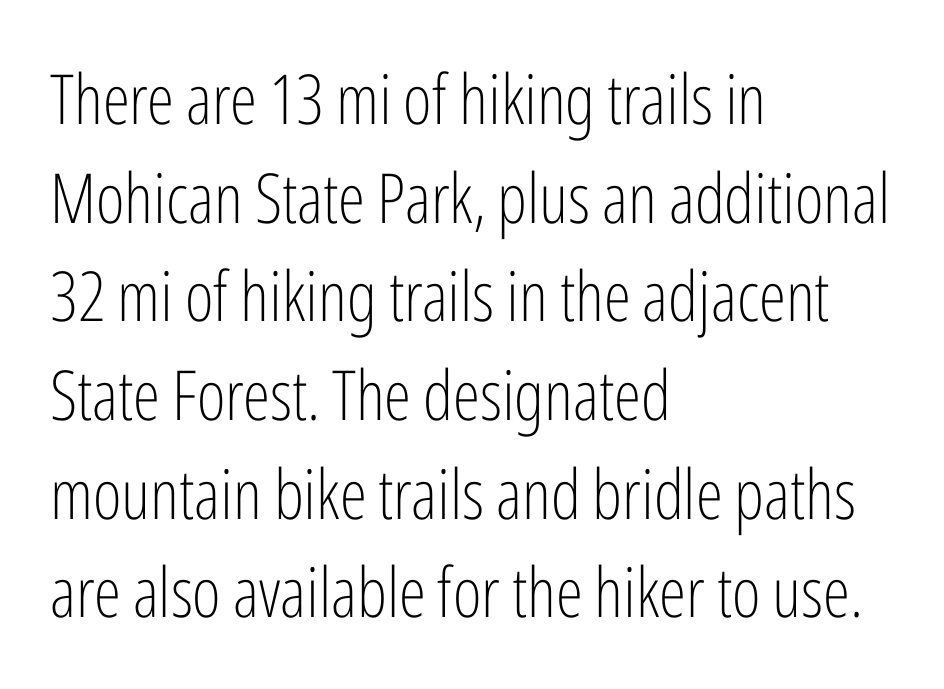
The lettering stays uniformly vertical, giving the passage a roman look. The block of text has a typical density, with ordinary space between rows. Character widths vary here, with narrow letters taking less room than wide ones. Here the glyphs are tracked normally, forming tight word shapes.
